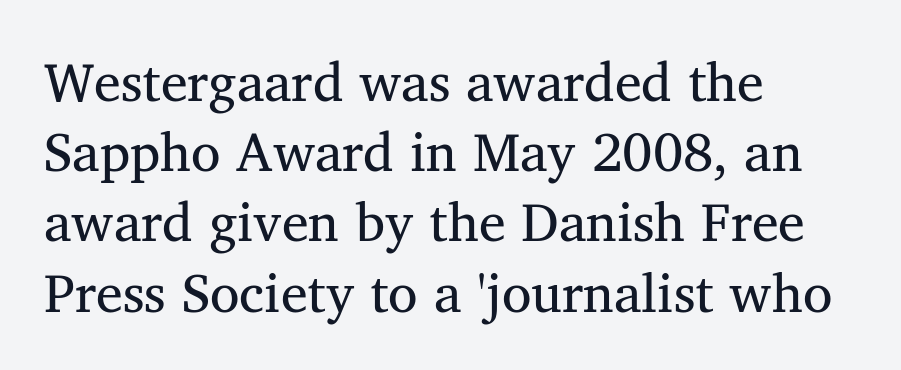
{"serif": "yes", "italic": "no", "width": "normal", "stroke_contrast": "medium", "x_height": "medium", "monospaced": "no", "underline": "no", "align": "left", "line_spacing": "normal", "line_spacing_ratio": 1.3, "letter_spacing": "normal", "letter_spacing_em": 0.0, "glyph_px": 54}
